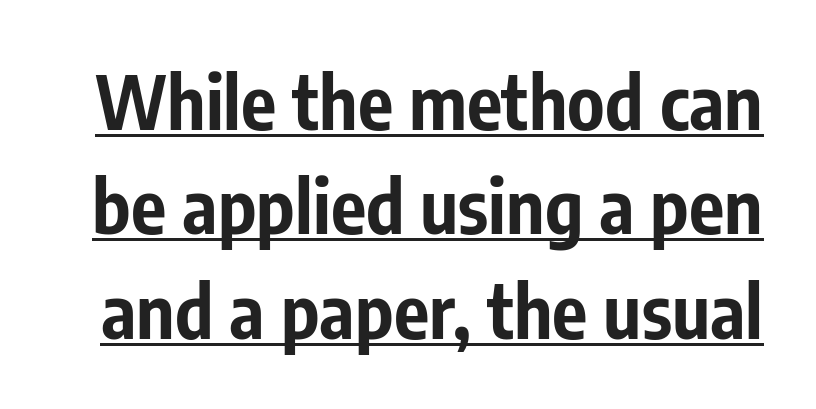
{"serif": "no", "italic": "no", "bold": "yes", "weight": "bold", "width": "condensed", "stroke_contrast": "low", "x_height": "medium", "monospaced": "no", "underline": "yes", "line_spacing": "normal", "line_spacing_ratio": 1.41, "letter_spacing": "normal", "letter_spacing_em": 0.0, "glyph_px": 74}
